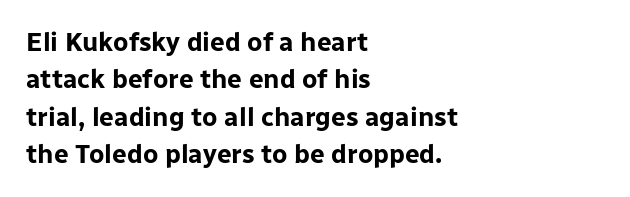
The image shows 26 px bold type, upright; set left-aligned, normal line spacing (1.44x), normal letter spacing, not underlined.
